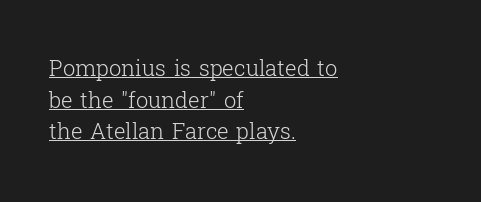
All the whitespace from short lines collects on the right. The font's upright variant was chosen for this text. Observe the ordinary spacing: letters are neighbours, not strangers. This reads as an unemphasized weight, regular at the heaviest.
